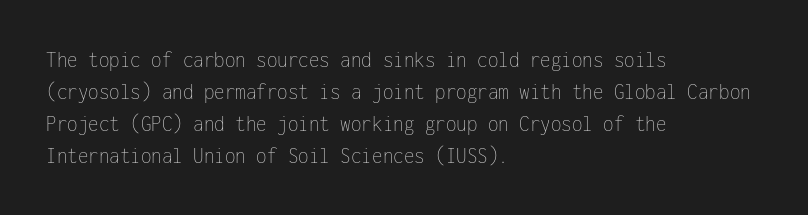
The image shows 24 px text type, upright; set left-aligned, normal line spacing (1.34x), normal letter spacing, not underlined.
